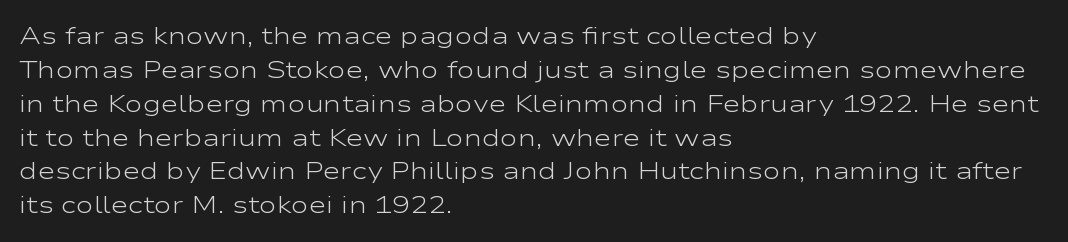
Decoration check: the copy has no underline. Teacher's note: observe the even left margin — that is flush-left alignment. Interline gaps are of average width in this sample. No chunkiness to these letters — they're not bold. These lines were composed using upright roman letters.
